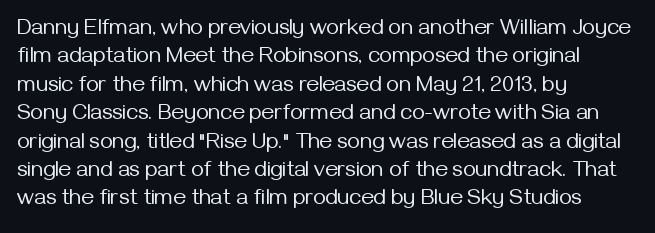
Rule under the text: the space is simply empty. Honestly, the letter spacing is just normal — you wouldn't notice it. The font's upright variant was chosen for this text. The strokes are not fattened; the text isn't bold. Layout note: lines flush left. The designer left line spacing at the default.
